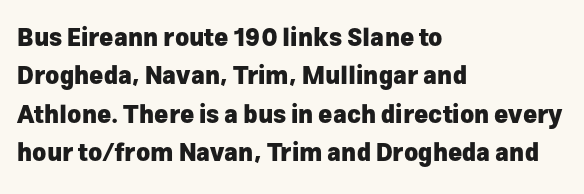
Q: Is the text bold? A: Yes.
Q: Is the text italic (slanted)? A: No, it is upright.
Q: Is the text underlined? A: No.
Q: How is the paragraph aligned? A: Left-aligned.
Q: Is the spacing between letters normal or unusually wide? A: Normal.
Q: Is the spacing between lines tight, normal or loose? A: Normal.
